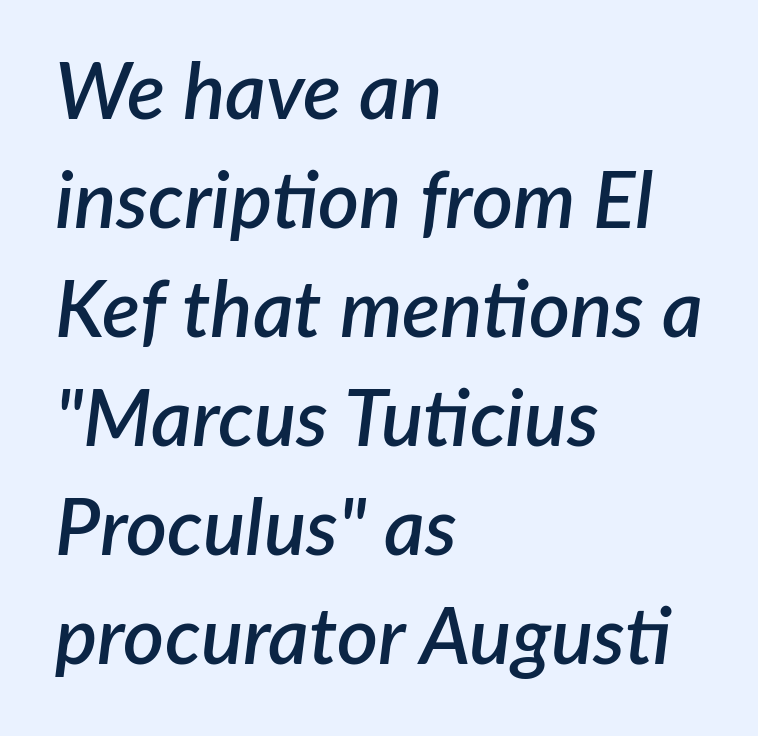
Compared with typical paragraphs, the rows here are spaced about the same. Does the weight exceed regular? Yes, but only to semibold. There is no visible air inserted between adjacent glyphs. The strip under each line holds only bare page. This sample has the flowing, uneven cadence of proportional lettering.
